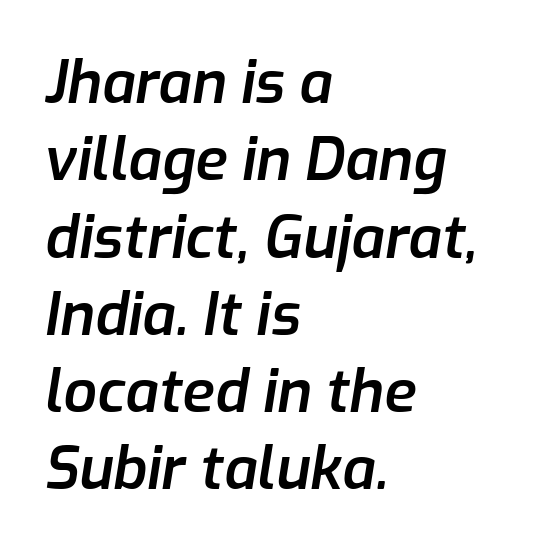
Q: Is the text bold? A: Semi-bold.
Q: Is the text italic (slanted)? A: Yes, it leans right by about 9 degrees.
Q: Is the text underlined? A: No.
Q: How is the paragraph aligned? A: Left-aligned.
Q: Is the spacing between letters normal or unusually wide? A: Normal.
Q: Is the spacing between lines tight, normal or loose? A: Normal.
Q: Width (condensed, normal, or wide)? A: Normal.
Q: Stroke contrast? A: Low.
Q: x-height? A: Medium.
Q: Monospaced? A: No.
